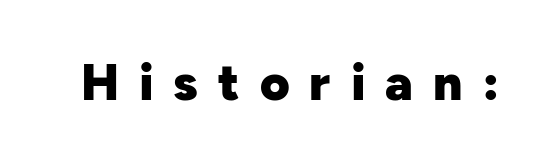
Q: Is the text bold? A: Yes.
Q: Is the text italic (slanted)? A: No, it is upright.
Q: Is the typeface a serif or a sans-serif typeface? A: Sans-serif.
Q: Is the text underlined? A: No.
Q: Is the spacing between letters normal or unusually wide? A: Unusually wide.
Q: Width (condensed, normal, or wide)? A: Normal.
Q: Stroke contrast? A: Low.
Q: x-height? A: Medium.
Q: Monospaced? A: No.
